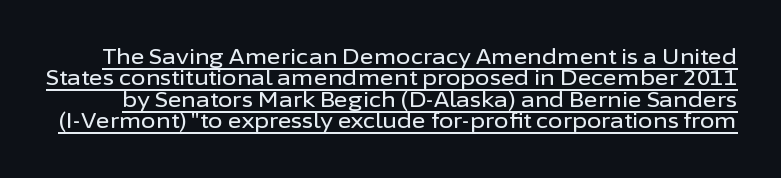
Standard letterfit; no display-style spreading of the glyphs. Is there an underline? Yes — a line sits under the letters. Students, observe: this is what under-led, compact text looks like. If you drew a line through each stem, it would be perfectly vertical.
